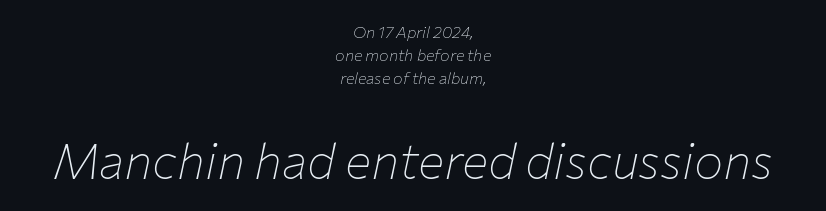
{"italic": "yes", "lean": "right", "slant_degrees": 12, "bold": "no", "weight": "thin", "width": "normal", "stroke_contrast": "low", "x_height": "medium", "monospaced": "no", "underline": "no", "align": "center", "line_spacing": "normal", "line_spacing_ratio": 1.43, "letter_spacing": "normal", "letter_spacing_em": 0.0, "larger_block": "second", "size_ratio": 3.06, "glyph_px": 49}
